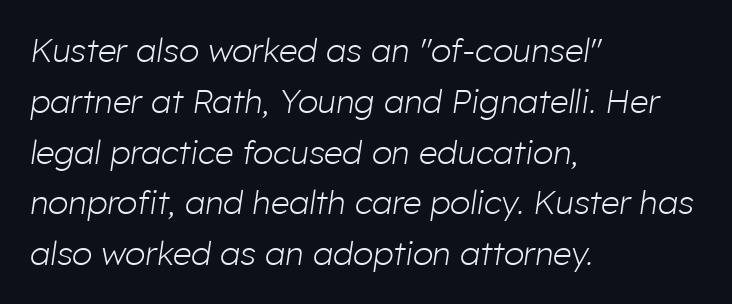
{"italic": "yes", "lean": "right", "slant_degrees": 8, "bold": "no", "weight": "light", "width": "normal", "stroke_contrast": "low", "x_height": "medium", "monospaced": "no", "underline": "no", "align": "left", "line_spacing": "normal", "line_spacing_ratio": 1.54, "letter_spacing": "normal", "letter_spacing_em": 0.0, "glyph_px": 33}
